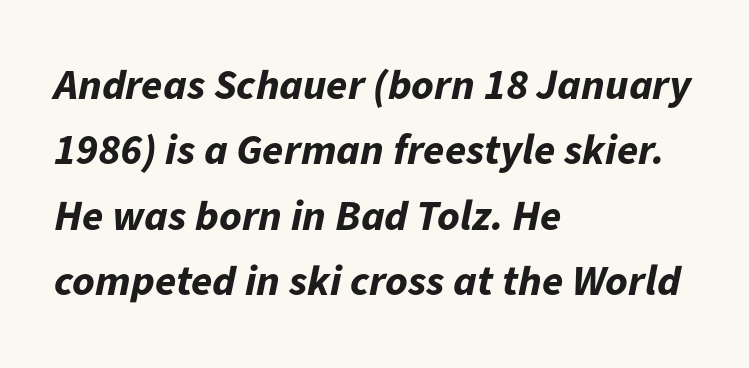
Q: Is the text bold? A: Yes.
Q: Is the text italic (slanted)? A: Yes, it leans right by about 11 degrees.
Q: Is the text underlined? A: No.
Q: How is the paragraph aligned? A: Left-aligned.
Q: Is the spacing between letters normal or unusually wide? A: Normal.
Q: Is the spacing between lines tight, normal or loose? A: Normal.
Q: Width (condensed, normal, or wide)? A: Normal.
Q: Stroke contrast? A: Low.
Q: x-height? A: Medium.
Q: Monospaced? A: No.
